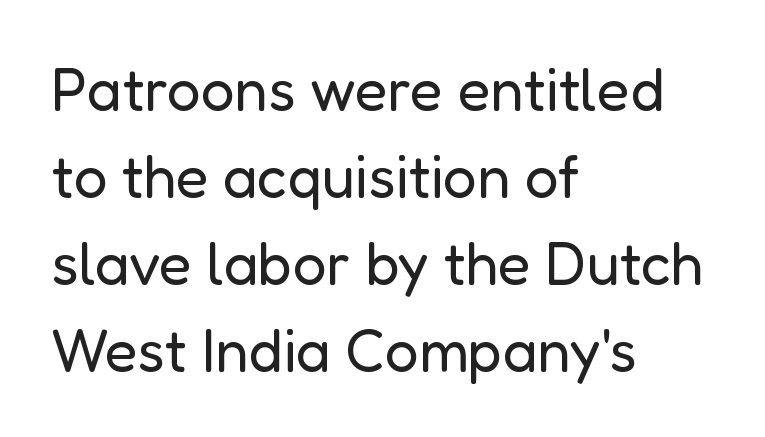
Q: Is the text bold? A: No.
Q: Is the text italic (slanted)? A: No, it is upright.
Q: Is the typeface a serif or a sans-serif typeface? A: Sans-serif.
Q: Is the text underlined? A: No.
Q: How is the paragraph aligned? A: Left-aligned.
Q: Is the spacing between letters normal or unusually wide? A: Normal.
Q: Is the spacing between lines tight, normal or loose? A: Normal.
Q: Width (condensed, normal, or wide)? A: Normal.
Q: Stroke contrast? A: Low.
Q: x-height? A: Medium.
Q: Monospaced? A: No.
